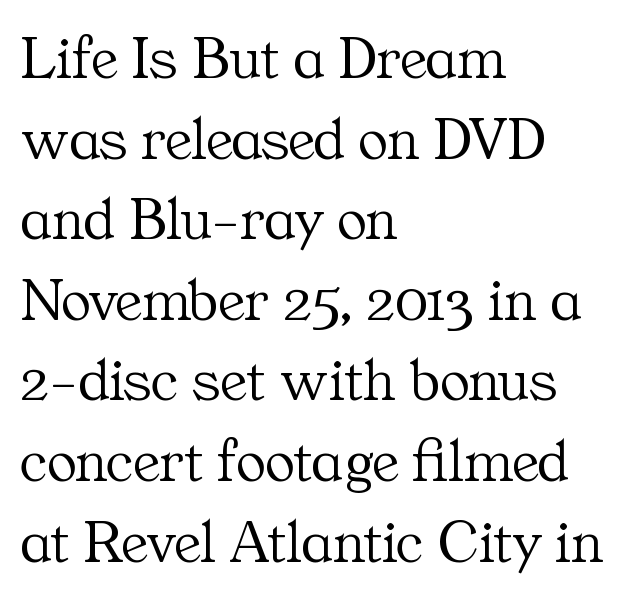
Q: Is the text bold? A: No.
Q: Is the text italic (slanted)? A: No, it is upright.
Q: Is the typeface a serif or a sans-serif typeface? A: Serif.
Q: Is the text underlined? A: No.
Q: How is the paragraph aligned? A: Left-aligned.
Q: Is the spacing between letters normal or unusually wide? A: Normal.
Q: Is the spacing between lines tight, normal or loose? A: Normal.
Q: Width (condensed, normal, or wide)? A: Normal.
Q: Stroke contrast? A: Medium.
Q: x-height? A: Medium.
Q: Monospaced? A: No.
